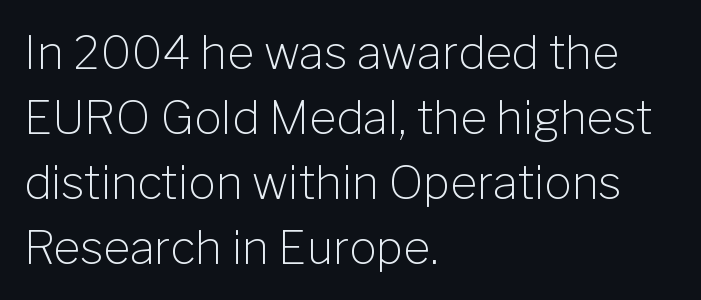
The letters advance in unequal steps, a hallmark of proportional type. This is roman type, the default non-slanted kind. The passage shown is typeset with a sans-serif family. The strokes are not fattened; the text isn't bold.
